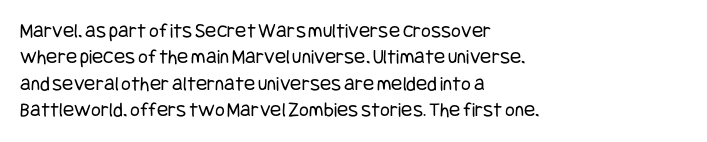
The image shows 21 px text type, upright; set left-aligned, normal line spacing (1.26x), normal letter spacing, not underlined.
